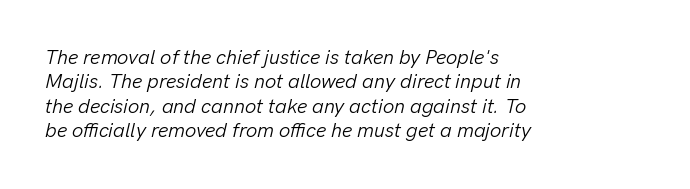
The image shows 20 px text type, italic (leaning right); set left-aligned, line spacing 1.22x, normal letter spacing, not underlined.
